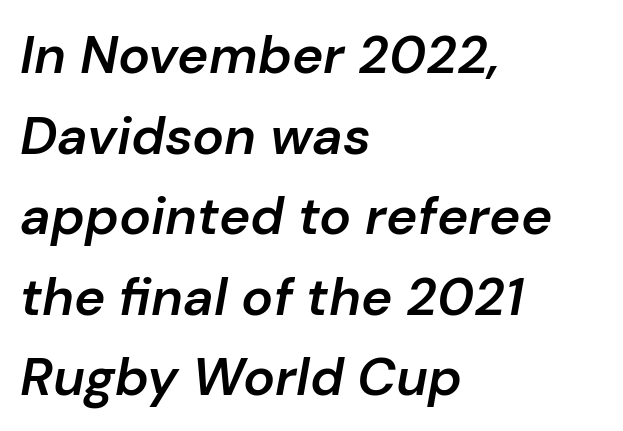
Quick note: italic. Descender tails drop into unmarked territory. The line texture is even and compact thanks to regular tracking. A typesetter would call this proportional, since set widths differ per character. Line spacing here is normal.
